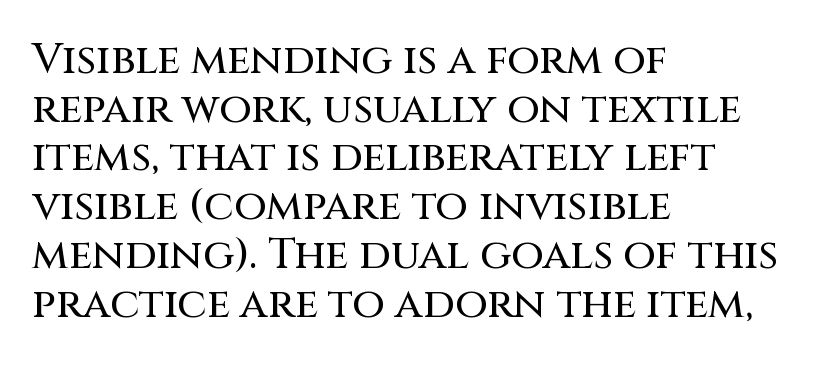
The image shows 42 px sans-serif type, upright; set left-aligned, line spacing 1.16x, normal letter spacing, not underlined; medium stroke contrast and a large x-height.
